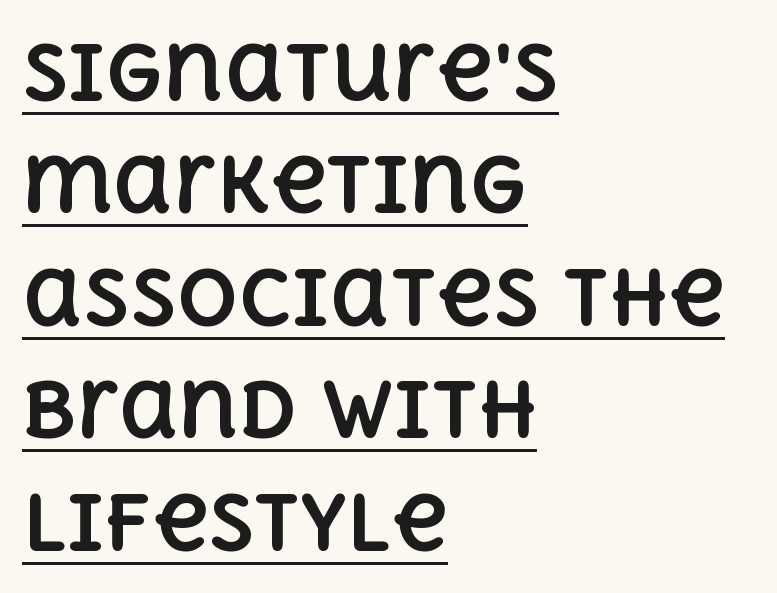
The image shows 76 px bold type, upright; set left-aligned, normal line spacing (1.48x), normal letter spacing, underlined; a large x-height.
